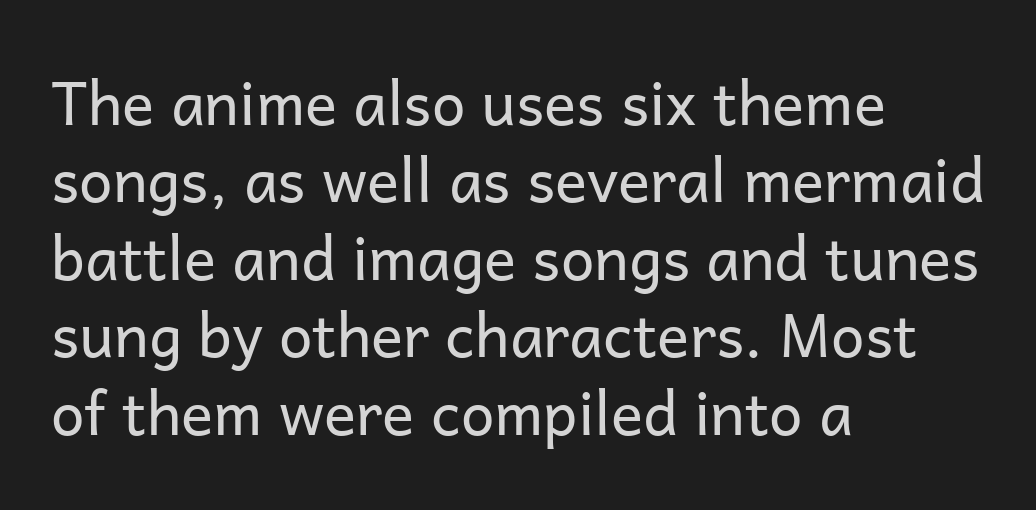
{"serif": "no", "italic": "no", "bold": "no", "weight": "regular", "width": "normal", "stroke_contrast": "low", "x_height": "medium", "monospaced": "no", "underline": "no", "align": "left", "line_spacing": "normal", "line_spacing_ratio": 1.29, "letter_spacing": "normal", "letter_spacing_em": 0.0, "glyph_px": 60}
